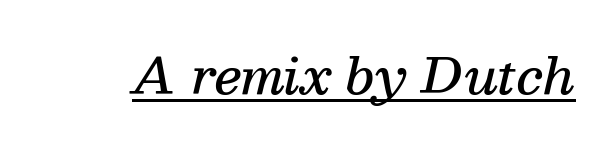
{"serif": "yes", "italic": "yes", "lean": "right", "slant_degrees": 13, "bold": "semi", "weight": "semibold", "width": "normal", "stroke_contrast": "medium", "x_height": "medium", "monospaced": "no", "underline": "yes", "letter_spacing": "normal", "letter_spacing_em": 0.0, "glyph_px": 49}
